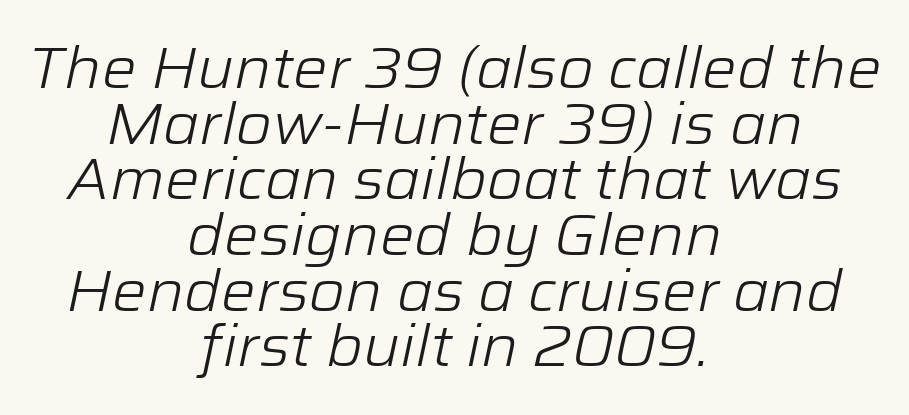
{"italic": "yes", "lean": "right", "slant_degrees": 12, "bold": "no", "weight": "light", "width": "normal", "stroke_contrast": "low", "x_height": "medium", "monospaced": "no", "underline": "no", "align": "center", "line_spacing": "tight", "line_spacing_ratio": 0.96, "letter_spacing": "normal", "letter_spacing_em": 0.0, "glyph_px": 58}
